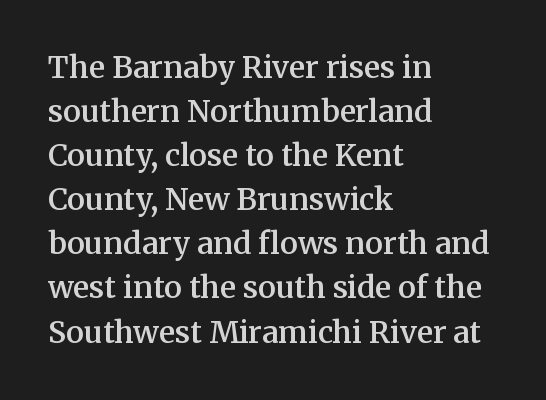
{"serif": "yes", "italic": "no", "bold": "semi", "weight": "semibold", "width": "normal", "stroke_contrast": "medium", "x_height": "medium", "monospaced": "no", "underline": "no", "align": "left", "line_spacing": "normal", "line_spacing_ratio": 1.47, "letter_spacing": "normal", "letter_spacing_em": 0.0, "glyph_px": 30}
